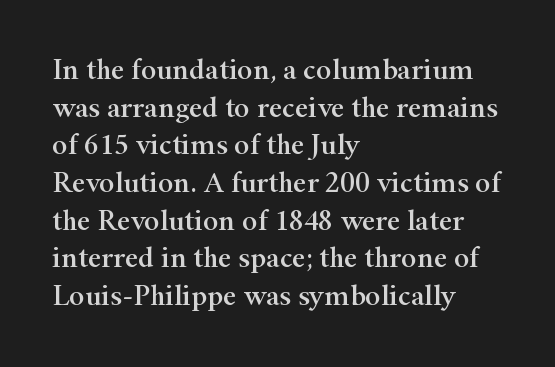
Q: Is the text italic (slanted)? A: No, it is upright.
Q: Is the typeface a serif or a sans-serif typeface? A: Serif.
Q: Is the text underlined? A: No.
Q: How is the paragraph aligned? A: Left-aligned.
Q: Is the spacing between letters normal or unusually wide? A: Normal.
Q: Is the spacing between lines tight, normal or loose? A: Normal.
Q: Width (condensed, normal, or wide)? A: Wide.
Q: Stroke contrast? A: High.
Q: x-height? A: Small.
Q: Monospaced? A: No.
